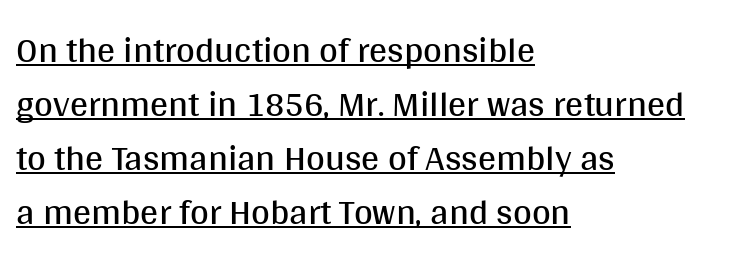
{"serif": "no", "italic": "no", "bold": "no", "weight": "regular", "width": "normal", "stroke_contrast": "medium", "x_height": "large", "monospaced": "no", "underline": "yes", "align": "left", "line_spacing": "normal", "line_spacing_ratio": 1.5, "letter_spacing": "normal", "letter_spacing_em": 0.0, "glyph_px": 36}
